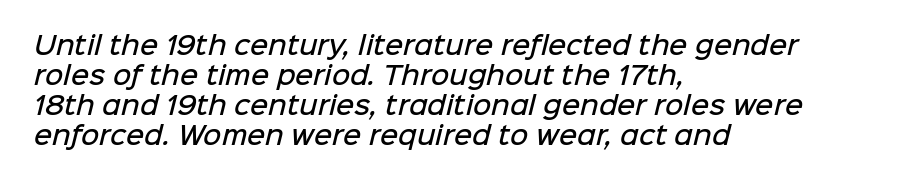
Q: Is the text bold? A: Semi-bold.
Q: Is the text underlined? A: No.
Q: How is the paragraph aligned? A: Left-aligned.
Q: Is the spacing between letters normal or unusually wide? A: Normal.
